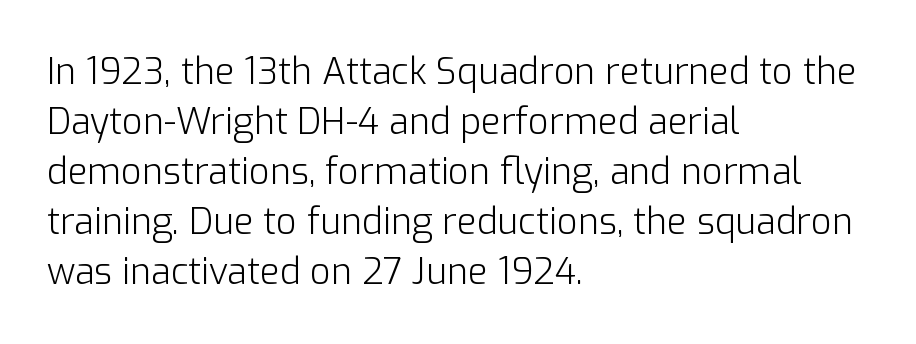
The image shows 36 px light sans-serif type, upright; set left-aligned, normal line spacing (1.39x), normal letter spacing, not underlined; low stroke contrast and a medium x-height.
